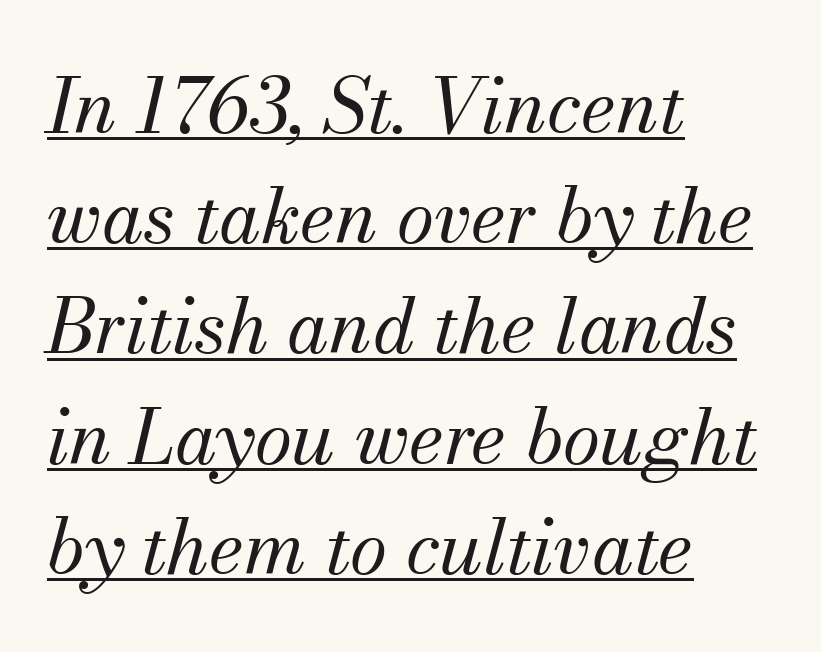
Q: Is the text bold? A: No.
Q: Is the text italic (slanted)? A: Yes, it leans right by about 13 degrees.
Q: Is the typeface a serif or a sans-serif typeface? A: Serif.
Q: Is the text underlined? A: Yes.
Q: How is the paragraph aligned? A: Left-aligned.
Q: Is the spacing between letters normal or unusually wide? A: Normal.
Q: Is the spacing between lines tight, normal or loose? A: Normal.
Q: Width (condensed, normal, or wide)? A: Normal.
Q: Stroke contrast? A: Medium.
Q: x-height? A: Small.
Q: Monospaced? A: No.
